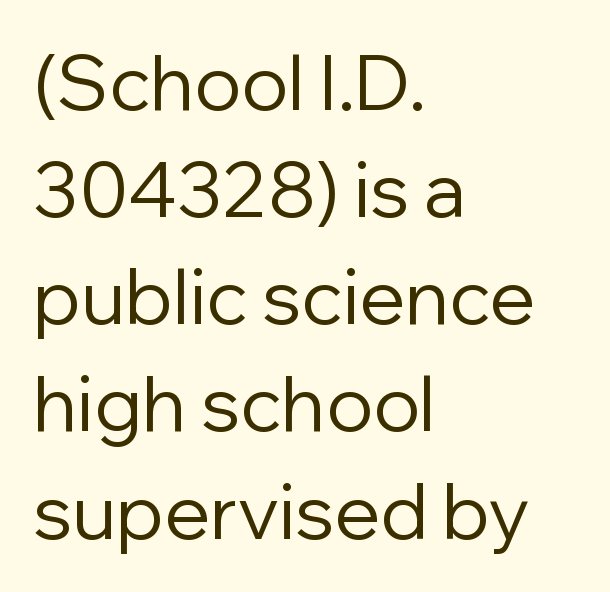
The lines in this sample share a left origin and differ only in where they stop. Serif or sans? Sans — the stroke terminals are bare. Each new line begins a customary step beneath the previous one. The foot of each line stays bare and open.
